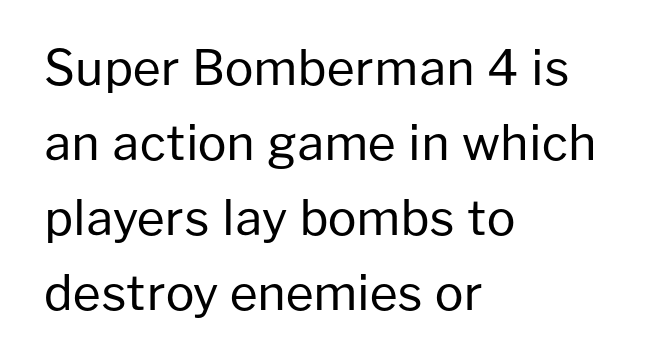
A typesetter would call this zero additional tracking. Reading down the block, your eye returns to a fixed left position each line. Rule under the text: the space is simply empty. Compared with a typical body face, this is equally light or lighter still.
